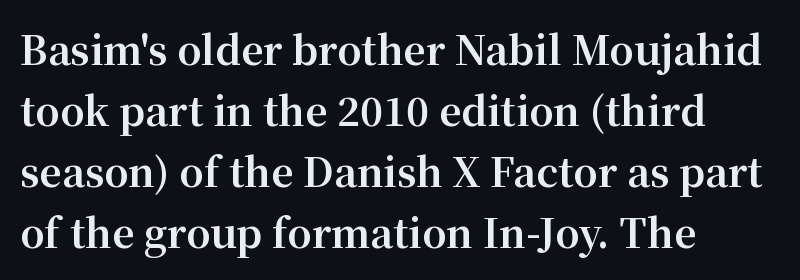
Q: Is the text bold? A: Yes.
Q: Is the text italic (slanted)? A: No, it is upright.
Q: Is the typeface a serif or a sans-serif typeface? A: Serif.
Q: Is the text underlined? A: No.
Q: How is the paragraph aligned? A: Left-aligned.
Q: Is the spacing between letters normal or unusually wide? A: Normal.
Q: Is the spacing between lines tight, normal or loose? A: Normal.
Q: Width (condensed, normal, or wide)? A: Normal.
Q: Stroke contrast? A: Medium.
Q: x-height? A: Medium.
Q: Monospaced? A: No.
